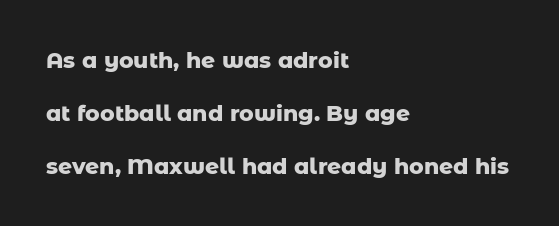
Quick note: not italic, upright. The rendering uses a large line-height, opening up the rows. Is the type bold? Yes — the strokes are clearly thick and heavy. The passage shown is not underscored anywhere. Line starts are locked; line ends wander.
